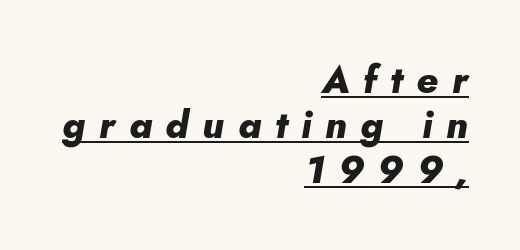
A baseline rule has been typeset under these characters. Spacing verdict: proportional, widths tailored to each character. Observe the wide spacing: letters keep a clear distance from each other. Looking at the ascenders, they clearly lean. Which margin do the lines hug? The right one — the left edge is uneven.
